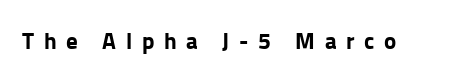
Q: Is the text bold? A: Yes.
Q: Is the text italic (slanted)? A: No, it is upright.
Q: Is the text underlined? A: No.
Q: Is the spacing between letters normal or unusually wide? A: Unusually wide.
